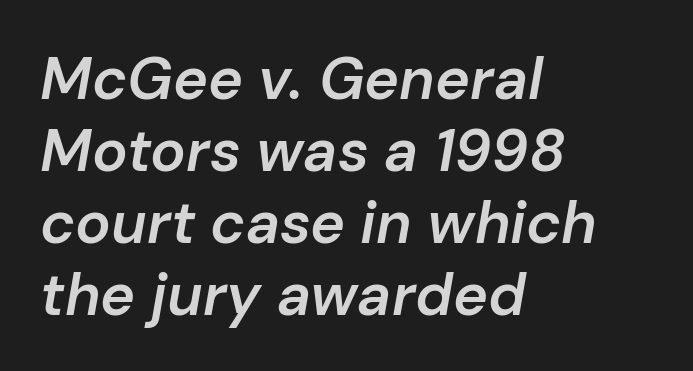
Short note: letters normally spaced. Check the space under the baseline: it is left empty. This is moderately heavy type, rendered in semibold. These lines were composed using italics.
